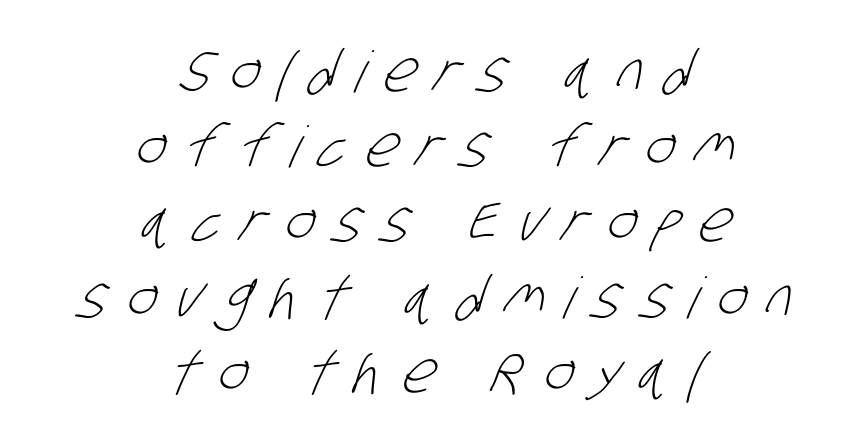
Q: Is the text bold? A: No.
Q: Is the typeface a serif or a sans-serif typeface? A: Sans-serif.
Q: Is the text underlined? A: No.
Q: How is the paragraph aligned? A: Centered.
Q: Is the spacing between letters normal or unusually wide? A: Unusually wide.
Q: Is the spacing between lines tight, normal or loose? A: Normal.
Q: Width (condensed, normal, or wide)? A: Condensed.
Q: Stroke contrast? A: Low.
Q: x-height? A: Large.
Q: Monospaced? A: No.
